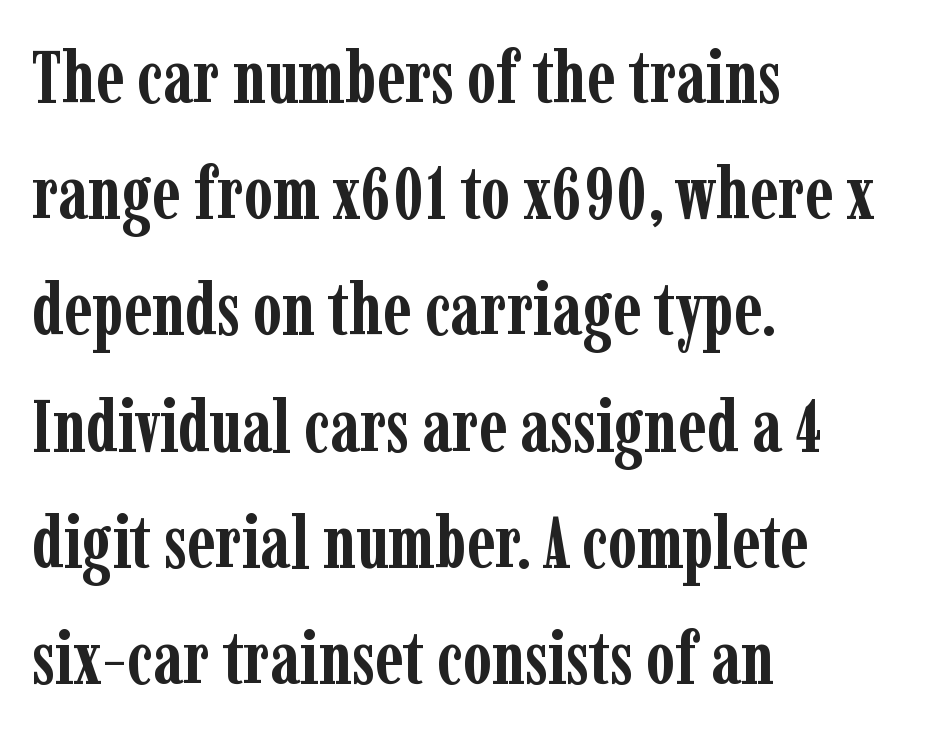
The rendering shows small feet on the letterforms — a serif design. Think of a printed novel: that variable character pitch is what you see here. The ragged edge is on the right, which tells us the setting is flush left. These lines sit exactly where default settings would place them.
